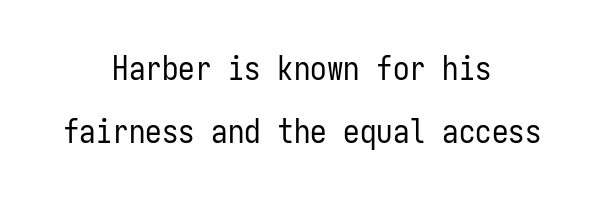
{"serif": "no", "italic": "no", "bold": "no", "weight": "regular", "width": "condensed", "stroke_contrast": "low", "x_height": "medium", "monospaced": "yes", "underline": "no", "align": "center", "line_spacing": "loose", "line_spacing_ratio": 1.9, "letter_spacing": "normal", "letter_spacing_em": 0.0, "glyph_px": 33}
